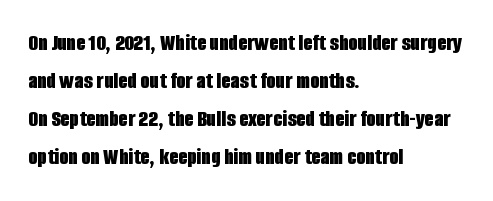
Q: Is the text bold? A: Yes.
Q: Is the text italic (slanted)? A: No, it is upright.
Q: Is the text underlined? A: No.
Q: How is the paragraph aligned? A: Left-aligned.
Q: Is the spacing between letters normal or unusually wide? A: Normal.
Q: Is the spacing between lines tight, normal or loose? A: Normal.
